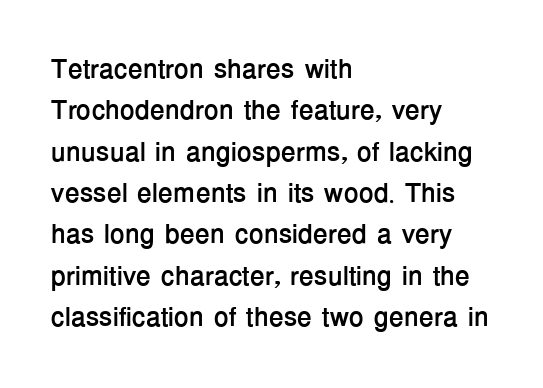
Q: Is the text bold? A: Yes.
Q: Is the text italic (slanted)? A: No, it is upright.
Q: Is the text underlined? A: No.
Q: How is the paragraph aligned? A: Left-aligned.
Q: Is the spacing between letters normal or unusually wide? A: Normal.
Q: Is the spacing between lines tight, normal or loose? A: Normal.
